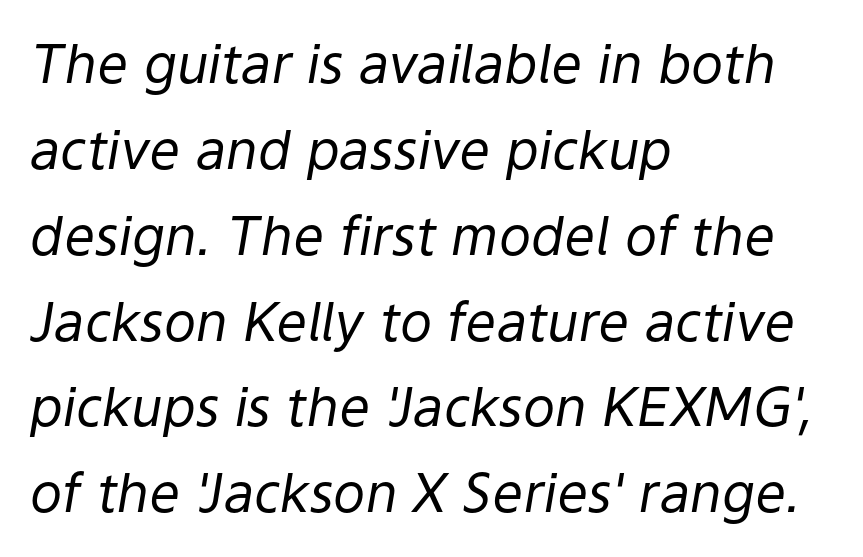
{"italic": "yes", "lean": "right", "slant_degrees": 9, "bold": "no", "weight": "regular", "width": "normal", "stroke_contrast": "low", "x_height": "medium", "monospaced": "no", "underline": "no", "align": "left", "line_spacing": "normal", "line_spacing_ratio": 1.59, "letter_spacing": "normal", "letter_spacing_em": 0.0, "glyph_px": 54}
